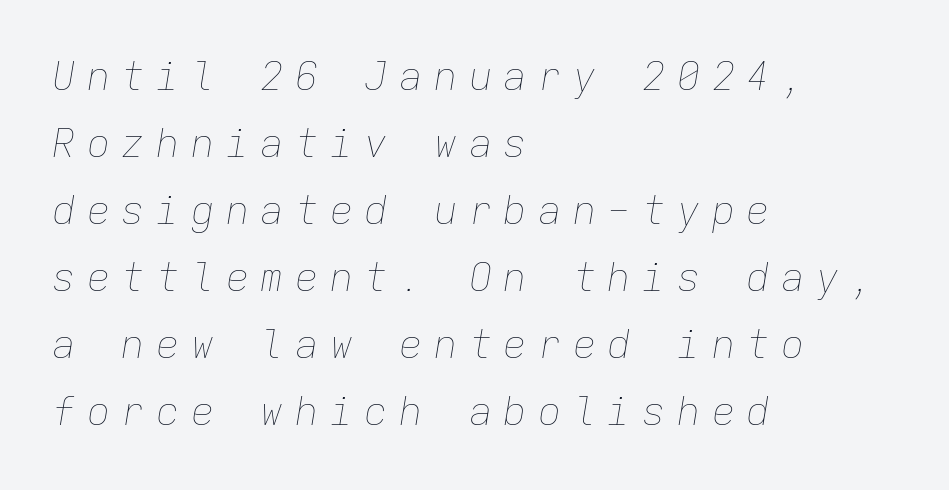
The image shows 39 px thin type, italic (leaning right), monospaced; set left-aligned, line spacing 1.72x, unusually wide letter spacing (+0.29 em), not underlined; low stroke contrast and a medium x-height.
